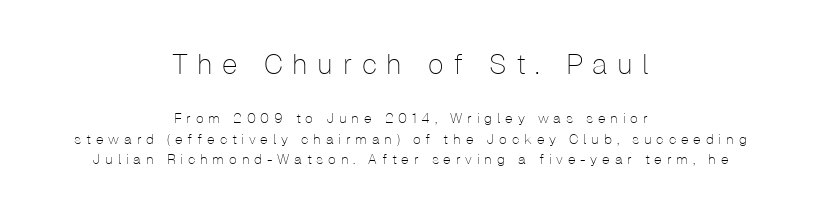
{"serif": "no", "italic": "no", "bold": "no", "weight": "thin", "width": "normal", "stroke_contrast": "low", "x_height": "medium", "monospaced": "no", "underline": "no", "align": "center", "line_spacing": "normal", "line_spacing_ratio": 1.46, "letter_spacing": "wide", "letter_spacing_em": 0.34, "larger_block": "first", "size_ratio": 2.0, "glyph_px": 28}
